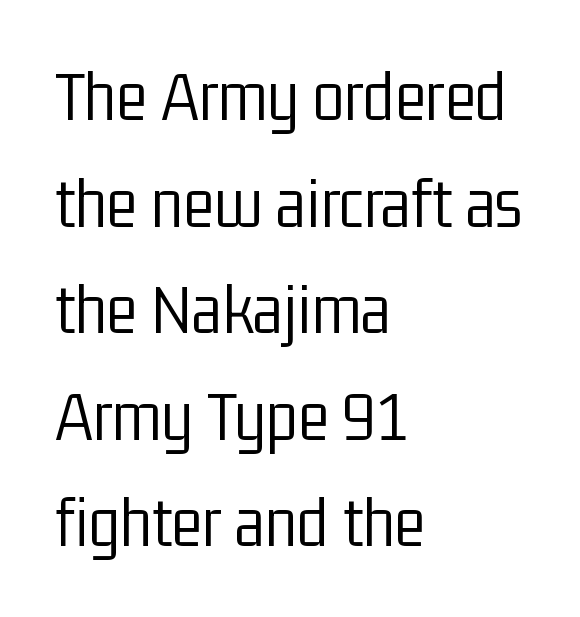
Leading matches the norm, producing a regular column. Posture: vertical. Does the copy run flush right? No — it runs flush left. Descender tails drop into unmarked territory. The tracking reads as untouched default to a designer's eye.
